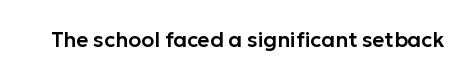
{"italic": "no", "underline": "no", "letter_spacing": "normal", "letter_spacing_em": 0.0, "glyph_px": 21}
